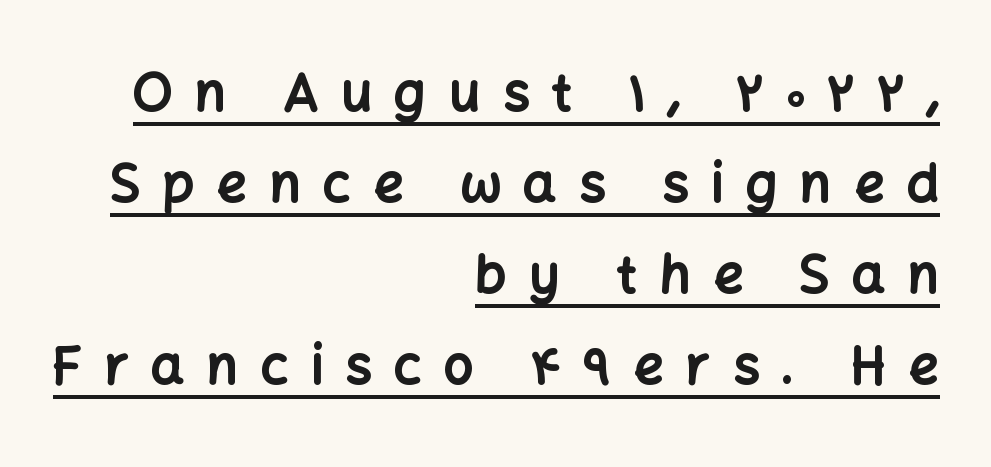
The paragraph has a hard right edge and a soft left edge. These lines have a slow, spaced-out rhythm from letter to letter. Vertical strokes here are truly vertical. These lines are rendered in a variable-pitch font. The face used here appears with an underline applied. Each letter's strokes conclude bluntly, with no projecting serifs.
